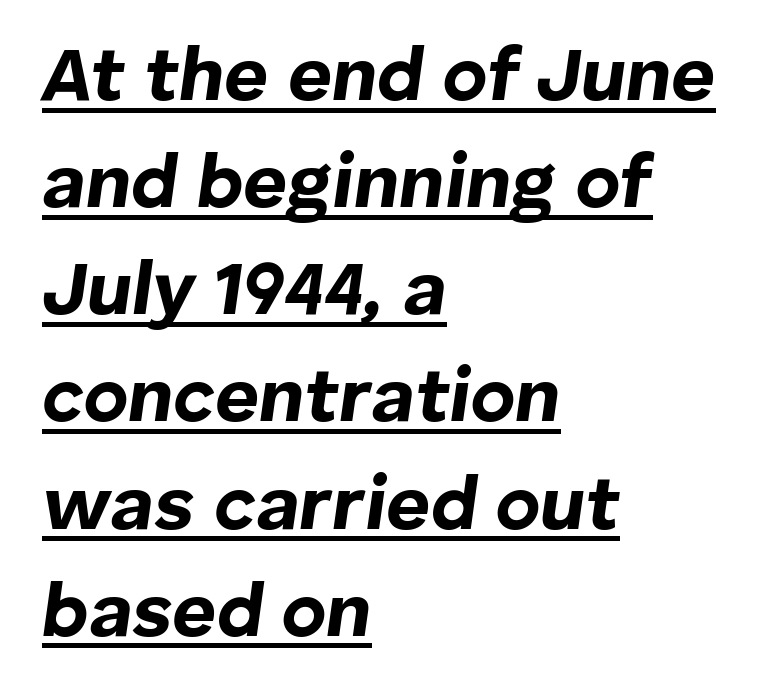
Q: Is the text bold? A: Yes.
Q: Is the text italic (slanted)? A: Yes, it leans right by about 8 degrees.
Q: Is the text underlined? A: Yes.
Q: How is the paragraph aligned? A: Left-aligned.
Q: Is the spacing between letters normal or unusually wide? A: Normal.
Q: Is the spacing between lines tight, normal or loose? A: Normal.
Q: Width (condensed, normal, or wide)? A: Normal.
Q: Stroke contrast? A: Low.
Q: x-height? A: Medium.
Q: Monospaced? A: No.
